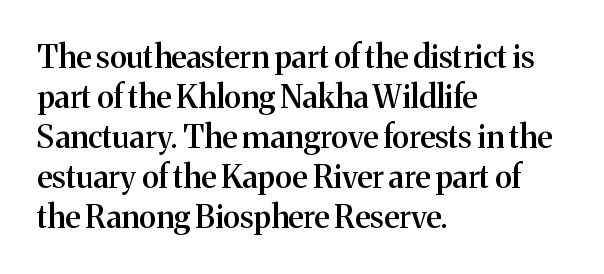
The image shows 31 px semibold serif type, upright; set left-aligned, normal line spacing (1.29x), normal letter spacing, not underlined; medium stroke contrast and a medium x-height.
